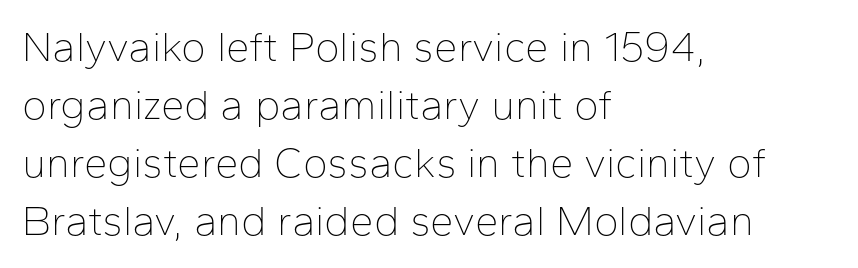
The image shows 42 px thin sans-serif type, upright; set left-aligned, normal line spacing (1.38x), normal letter spacing, not underlined; low stroke contrast and a medium x-height.
